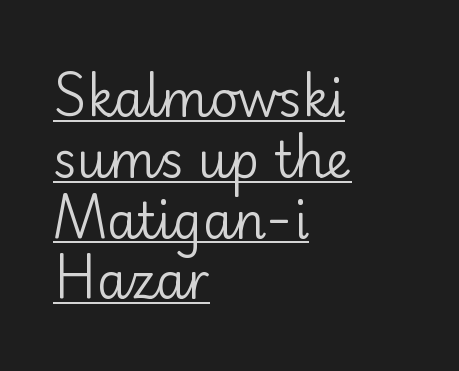
{"serif": "no", "italic": "no", "bold": "no", "weight": "regular", "width": "normal", "stroke_contrast": "low", "x_height": "small", "monospaced": "no", "underline": "yes", "align": "left", "line_spacing_ratio": 1.24, "letter_spacing": "normal", "letter_spacing_em": 0.0, "glyph_px": 49}
